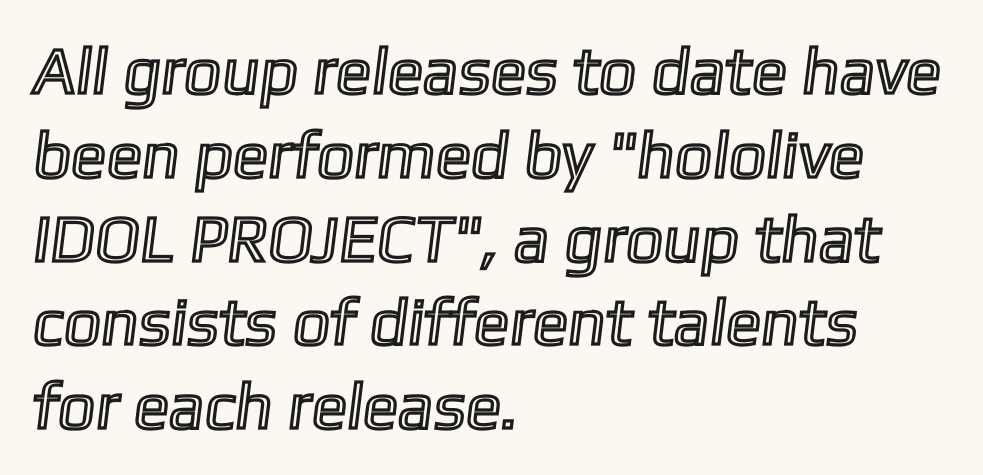
Q: Is the text underlined? A: No.
Q: How is the paragraph aligned? A: Left-aligned.
Q: Is the spacing between letters normal or unusually wide? A: Normal.
Q: Is the spacing between lines tight, normal or loose? A: Normal.
Q: Width (condensed, normal, or wide)? A: Normal.
Q: x-height? A: Medium.
Q: Monospaced? A: No.
